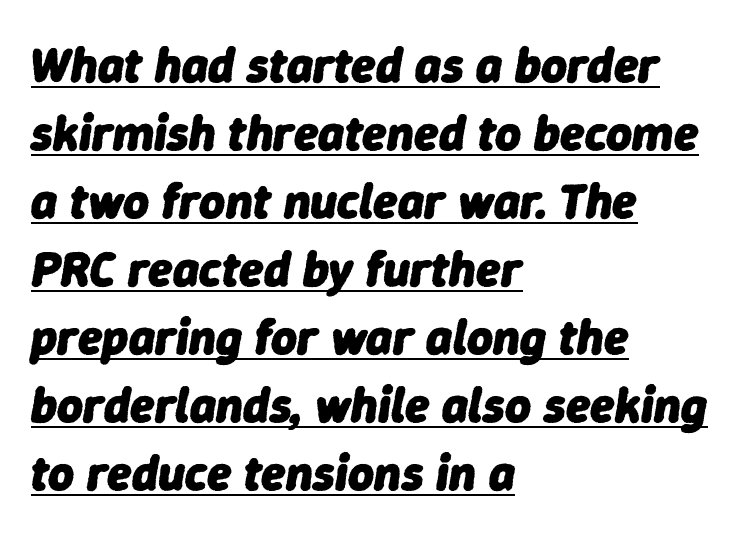
Q: Is the text bold? A: Yes.
Q: Is the text italic (slanted)? A: Yes, it leans right by about 9 degrees.
Q: Is the text underlined? A: Yes.
Q: How is the paragraph aligned? A: Left-aligned.
Q: Is the spacing between letters normal or unusually wide? A: Normal.
Q: Is the spacing between lines tight, normal or loose? A: Normal.
Q: Width (condensed, normal, or wide)? A: Normal.
Q: Stroke contrast? A: Low.
Q: x-height? A: Medium.
Q: Monospaced? A: No.
